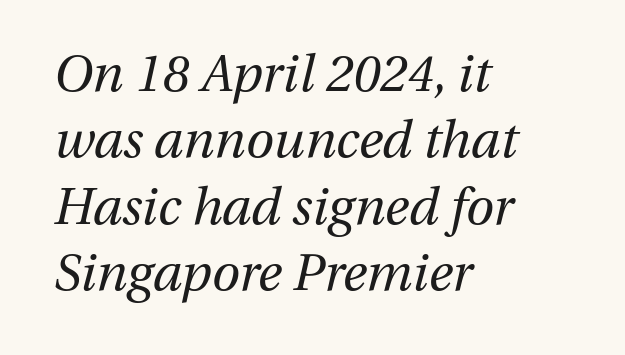
The image shows 51 px regular-weight type, italic (leaning right); set left-aligned, normal line spacing (1.3x), normal letter spacing, not underlined; medium stroke contrast and a medium x-height.
